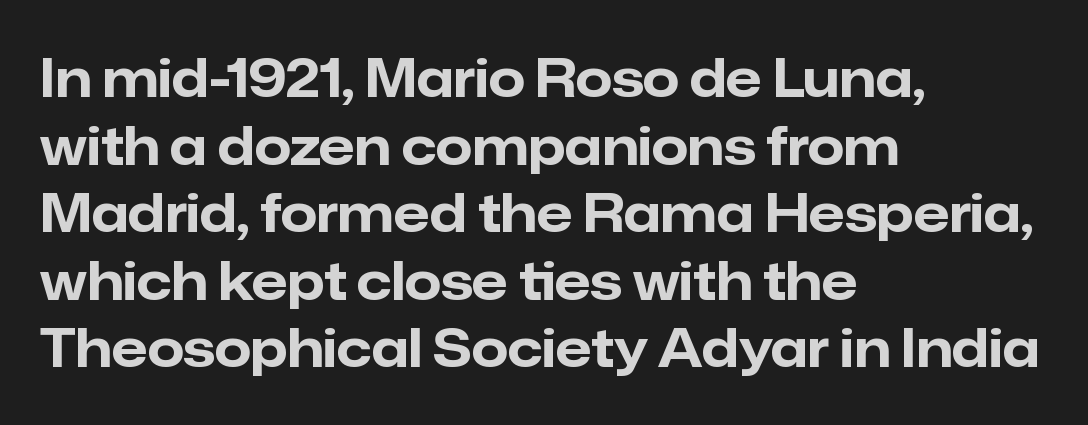
Q: Is the text bold? A: Yes.
Q: Is the text italic (slanted)? A: No, it is upright.
Q: Is the typeface a serif or a sans-serif typeface? A: Sans-serif.
Q: Is the text underlined? A: No.
Q: How is the paragraph aligned? A: Left-aligned.
Q: Is the spacing between letters normal or unusually wide? A: Normal.
Q: Is the spacing between lines tight, normal or loose? A: Normal.
Q: Width (condensed, normal, or wide)? A: Normal.
Q: Stroke contrast? A: Low.
Q: x-height? A: Medium.
Q: Monospaced? A: No.
